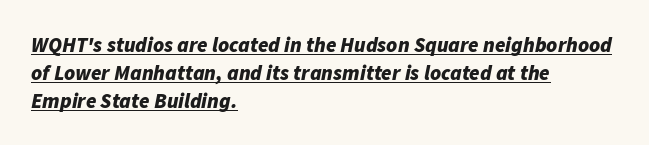
A classic flush-left, rag-right setting is used for this passage. Characters are canted at an angle relative to the baseline's perpendicular. This rendering leaves character spacing at its baseline value. The space between consecutive lines is moderate.
